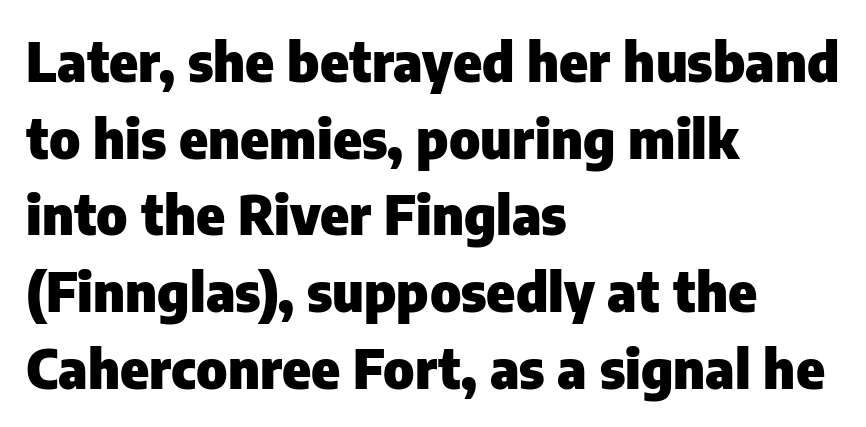
The passage shown is not underscored anywhere. Notice how thick the strokes are: this is what a full bold looks like. If you measured baseline to baseline, you'd find a middling distance. The rendering keeps characters at their native spacing.
